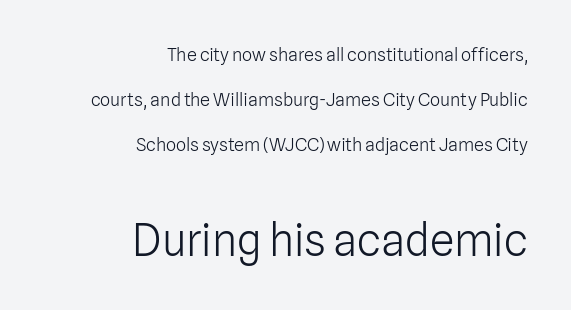
Teacher's note: observe the even right margin — that is flush-right alignment. In terms of posture, this sample is upright. Line spacing here is loose. You could not count columns in this text — the font is proportionally spaced.
